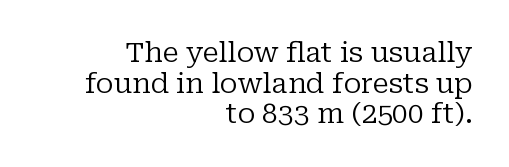
{"serif": "yes", "italic": "no", "bold": "no", "weight": "regular", "width": "normal", "stroke_contrast": "low", "x_height": "medium", "monospaced": "no", "underline": "no", "align": "right", "line_spacing": "tight", "line_spacing_ratio": 1.09, "letter_spacing": "normal", "letter_spacing_em": 0.0, "glyph_px": 28}
